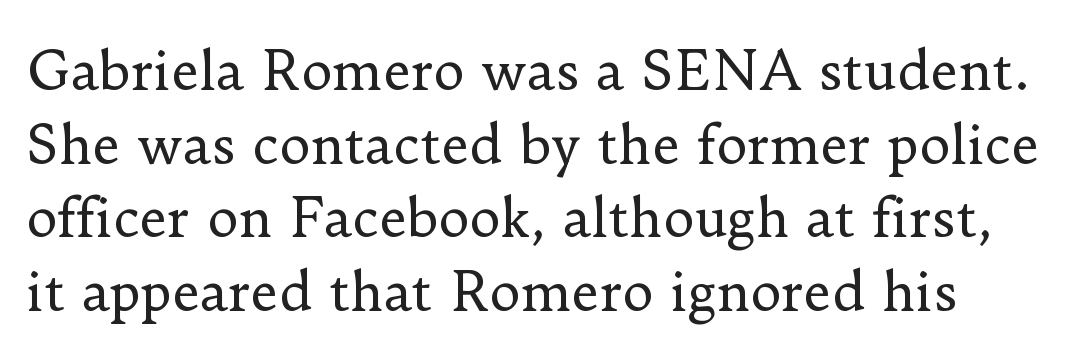
Q: Is the text bold? A: No.
Q: Is the text italic (slanted)? A: No, it is upright.
Q: Is the typeface a serif or a sans-serif typeface? A: Serif.
Q: Is the text underlined? A: No.
Q: Is the spacing between letters normal or unusually wide? A: Normal.
Q: Is the spacing between lines tight, normal or loose? A: Normal.
Q: Width (condensed, normal, or wide)? A: Normal.
Q: Stroke contrast? A: Low.
Q: x-height? A: Small.
Q: Monospaced? A: No.
